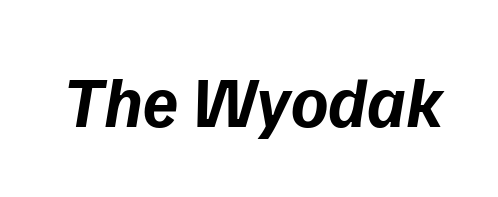
Think of a printed novel: that variable character pitch is what you see here. Observe the ordinary spacing: letters are neighbours, not strangers. A dark, heavy texture on the line: the type is bold. The string is rendered with underlining switched off. This sample uses an oblique cut, with every glyph tilted off the vertical.
